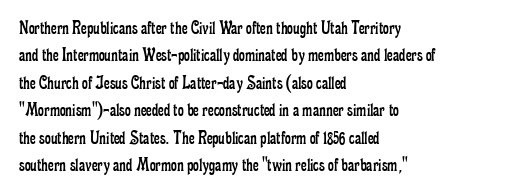
The image shows 20 px text type, upright; set left-aligned, normal line spacing (1.37x), normal letter spacing, not underlined.
